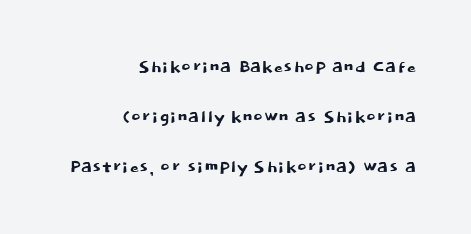
The image shows 23 px text type, upright; set right-aligned, loose line spacing (2.17x), normal letter spacing, not underlined.
